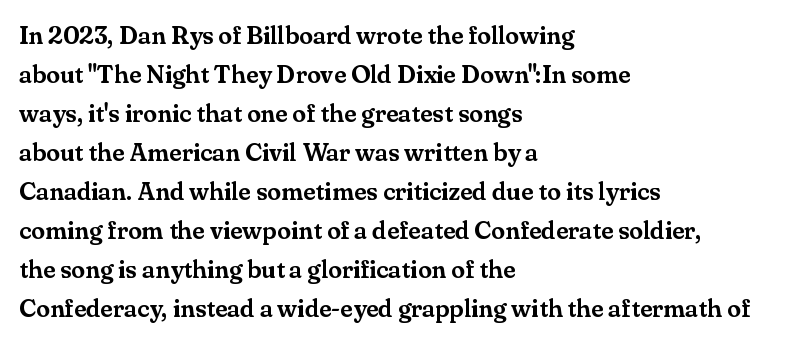
Q: Is the text italic (slanted)? A: No, it is upright.
Q: Is the text underlined? A: No.
Q: How is the paragraph aligned? A: Left-aligned.
Q: Is the spacing between letters normal or unusually wide? A: Normal.
Q: Is the spacing between lines tight, normal or loose? A: Normal.
